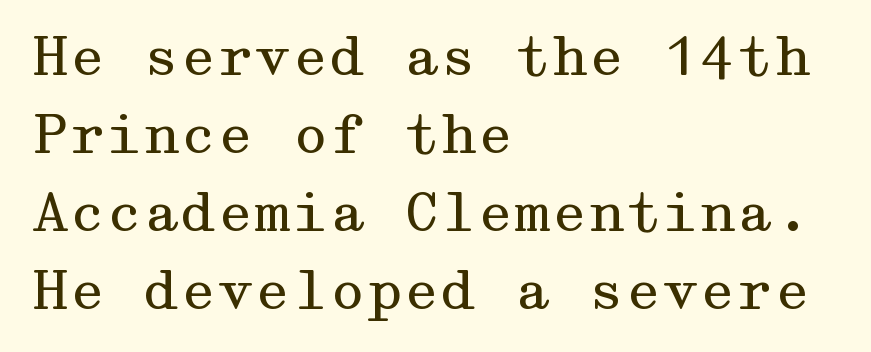
The tracking reads as untouched default to a designer's eye. Typographically, this falls in the serif category. The vertical gap from one line to the next is medium. Check the space under the baseline: it is left empty. Compared with a typical body face, this is equally light or lighter still. Left-aligned paragraph, ragged on the right.
